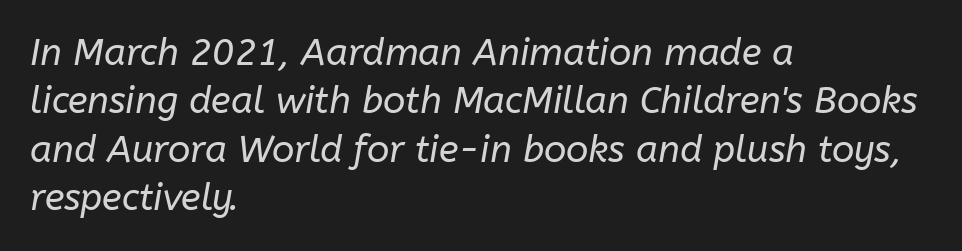
The image shows 37 px regular-weight type, italic (leaning right); set left-aligned, normal line spacing (1.31x), normal letter spacing, not underlined; low stroke contrast and a medium x-height.
